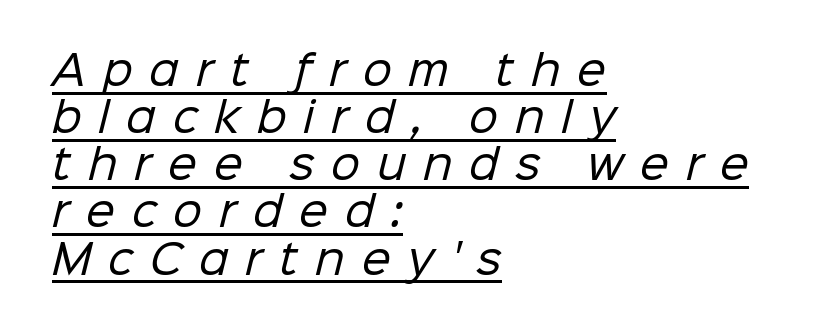
The image shows 41 px regular-weight sans-serif type; set left-aligned, tight line spacing (1.15x), unusually wide letter spacing (+0.41 em), underlined; low stroke contrast and a medium x-height.
